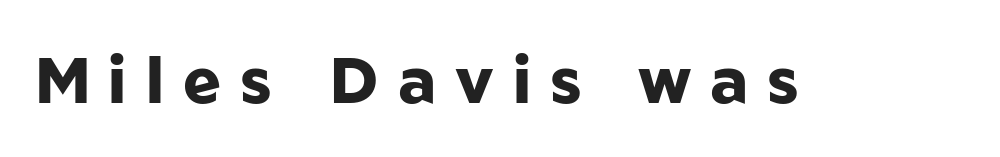
The image shows 64 px heavy sans-serif type, upright; set unusually wide letter spacing (+0.31 em), not underlined; low stroke contrast and a medium x-height.
